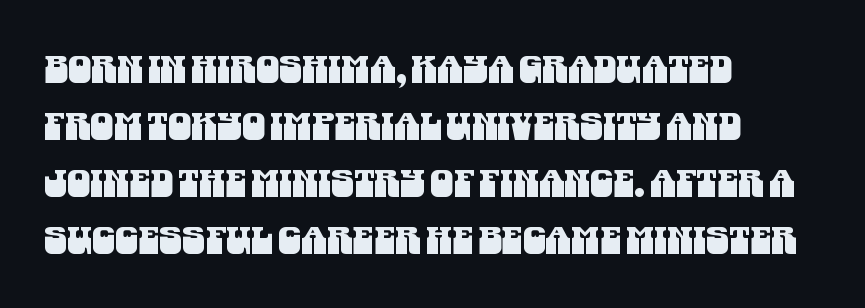
Q: Is the typeface a serif or a sans-serif typeface? A: Sans-serif.
Q: Is the text underlined? A: No.
Q: How is the paragraph aligned? A: Left-aligned.
Q: Is the spacing between letters normal or unusually wide? A: Normal.
Q: Is the spacing between lines tight, normal or loose? A: Normal.
Q: Width (condensed, normal, or wide)? A: Condensed.
Q: Stroke contrast? A: Medium.
Q: x-height? A: Large.
Q: Monospaced? A: No.
